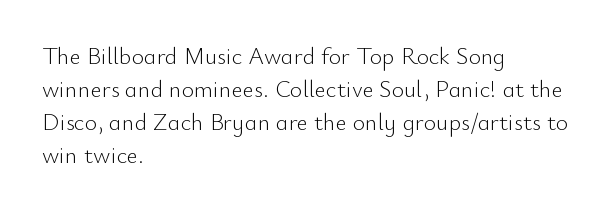
Q: Is the text bold? A: No.
Q: Is the text italic (slanted)? A: No, it is upright.
Q: Is the text underlined? A: No.
Q: How is the paragraph aligned? A: Left-aligned.
Q: Is the spacing between letters normal or unusually wide? A: Normal.
Q: Is the spacing between lines tight, normal or loose? A: Normal.
